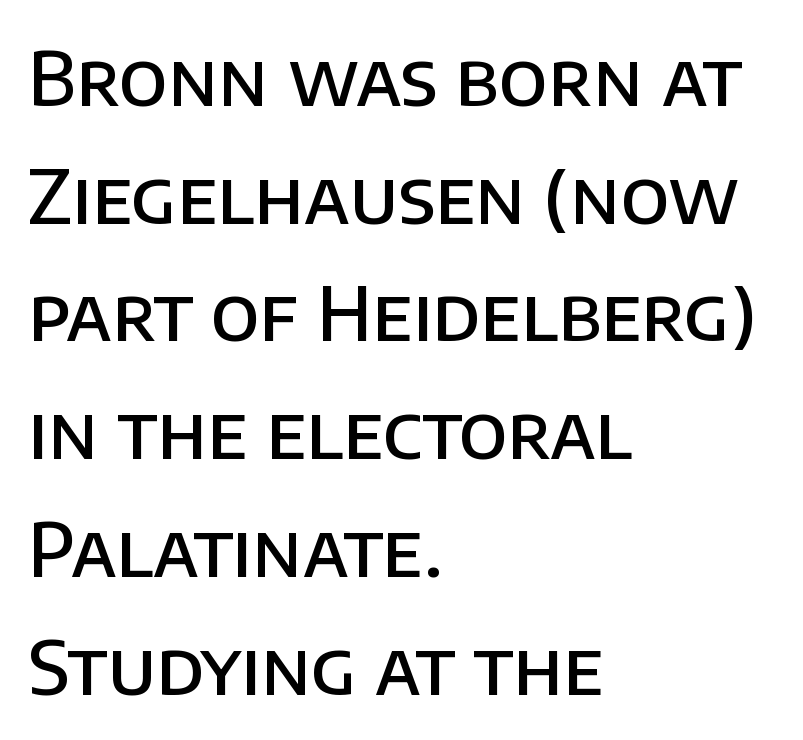
Q: Is the text bold? A: Semi-bold.
Q: Is the text italic (slanted)? A: No, it is upright.
Q: Is the typeface a serif or a sans-serif typeface? A: Sans-serif.
Q: Is the text underlined? A: No.
Q: How is the paragraph aligned? A: Left-aligned.
Q: Is the spacing between letters normal or unusually wide? A: Normal.
Q: Is the spacing between lines tight, normal or loose? A: Normal.
Q: Width (condensed, normal, or wide)? A: Normal.
Q: Stroke contrast? A: Low.
Q: x-height? A: Large.
Q: Monospaced? A: No.
